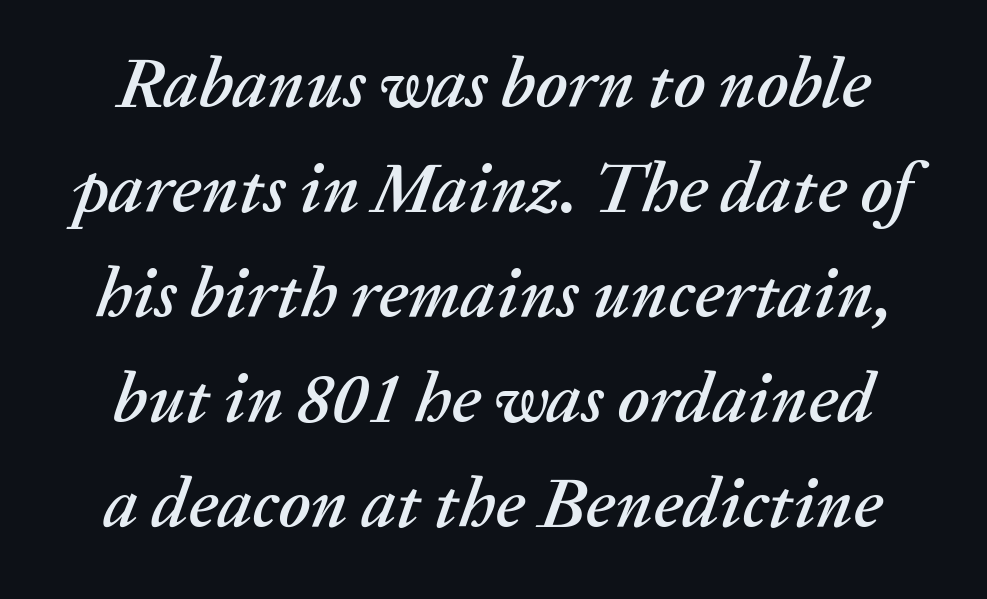
Q: Is the text italic (slanted)? A: Yes, it leans right by about 20 degrees.
Q: Is the text underlined? A: No.
Q: Is the spacing between letters normal or unusually wide? A: Normal.
Q: Is the spacing between lines tight, normal or loose? A: Normal.
Q: Width (condensed, normal, or wide)? A: Normal.
Q: Stroke contrast? A: Medium.
Q: x-height? A: Medium.
Q: Monospaced? A: No.
